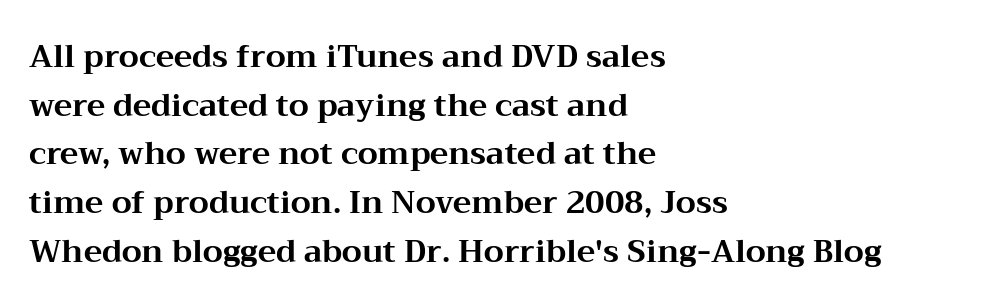
{"serif": "yes", "italic": "no", "bold": "yes", "weight": "bold", "width": "wide", "stroke_contrast": "medium", "x_height": "medium", "monospaced": "no", "underline": "no", "align": "left", "line_spacing": "normal", "line_spacing_ratio": 1.57, "letter_spacing": "normal", "letter_spacing_em": 0.0, "glyph_px": 31}
